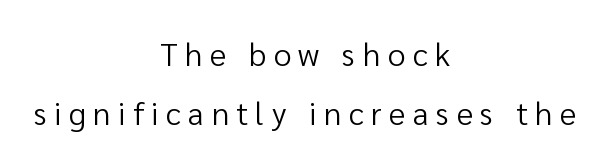
In terms of letterform style, serifs are entirely absent. Caption: expanded tracking, letters set apart. Here the designer chose a conventional face with non-uniform glyph widths. Do the letters lean? They stand straight. A bare baseline throughout the passage.
